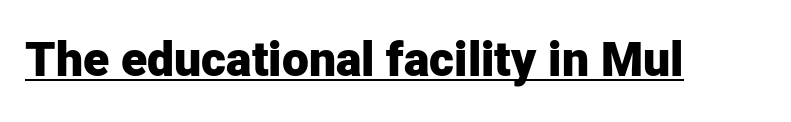
Glance below the letters and you will spot a drawn line. Observe the absence of serifs on each vertical stroke in this sample. A full-strength bold gives these letters their thick strokes. The passage shown is typed in a proportional face where columns would drift. The letters stand straight up with perfectly vertical stems.
